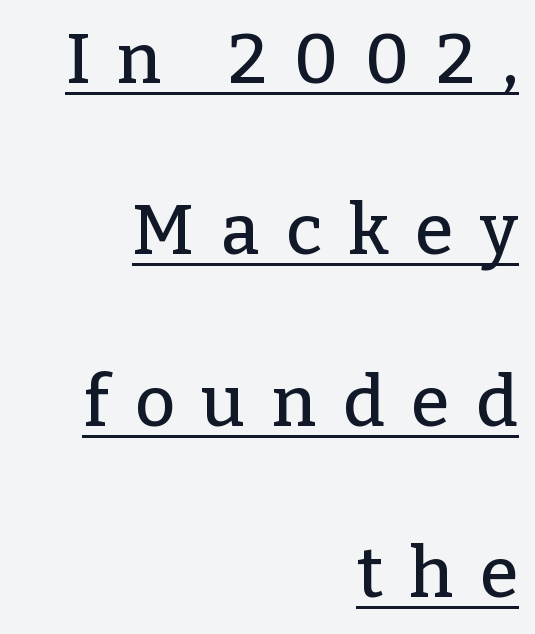
The image shows 70 px serif type, upright; set right-aligned, loose line spacing (2.45x), unusually wide letter spacing (+0.38 em), underlined; low stroke contrast and a medium x-height.
